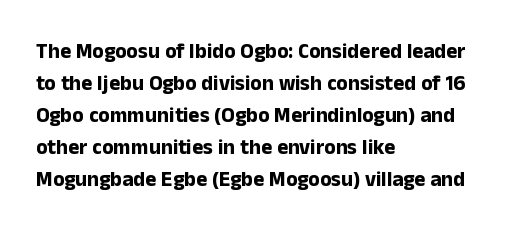
{"italic": "no", "bold": "yes", "underline": "no", "align": "left", "line_spacing": "normal", "line_spacing_ratio": 1.52, "letter_spacing": "normal", "letter_spacing_em": 0.0, "glyph_px": 21}
